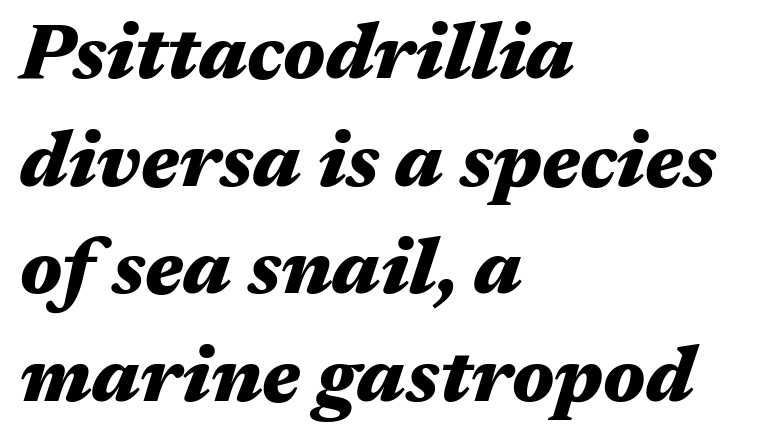
{"italic": "yes", "lean": "right", "slant_degrees": 17, "bold": "yes", "weight": "heavy", "width": "wide", "stroke_contrast": "medium", "x_height": "medium", "monospaced": "no", "underline": "no", "align": "left", "line_spacing": "normal", "line_spacing_ratio": 1.38, "letter_spacing": "normal", "letter_spacing_em": 0.0, "glyph_px": 78}
